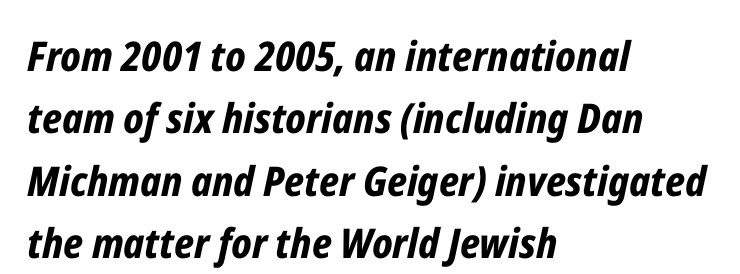
Q: Is the text bold? A: Yes.
Q: Is the text italic (slanted)? A: Yes, it leans right by about 12 degrees.
Q: Is the text underlined? A: No.
Q: How is the paragraph aligned? A: Left-aligned.
Q: Is the spacing between letters normal or unusually wide? A: Normal.
Q: Is the spacing between lines tight, normal or loose? A: Normal.
Q: Width (condensed, normal, or wide)? A: Condensed.
Q: Stroke contrast? A: Low.
Q: x-height? A: Medium.
Q: Monospaced? A: No.
